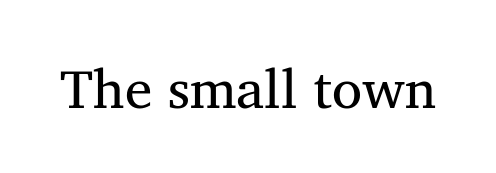
The image shows 55 px regular-weight serif type, upright; set normal letter spacing, not underlined; medium stroke contrast and a medium x-height.
